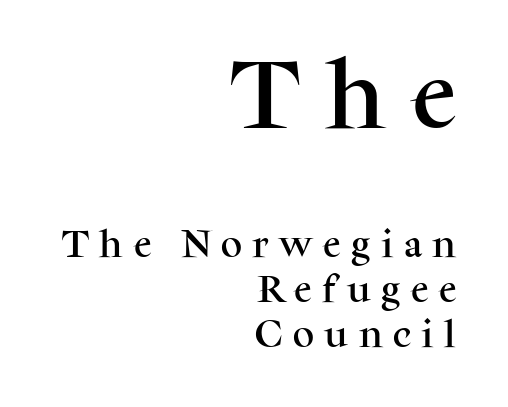
The image shows 76 px serif type, upright; set right-aligned, normal line spacing (1.5x), unusually wide letter spacing (+0.35 em), not underlined; the first (top) block is 2.53x larger; medium stroke contrast and a medium x-height.
